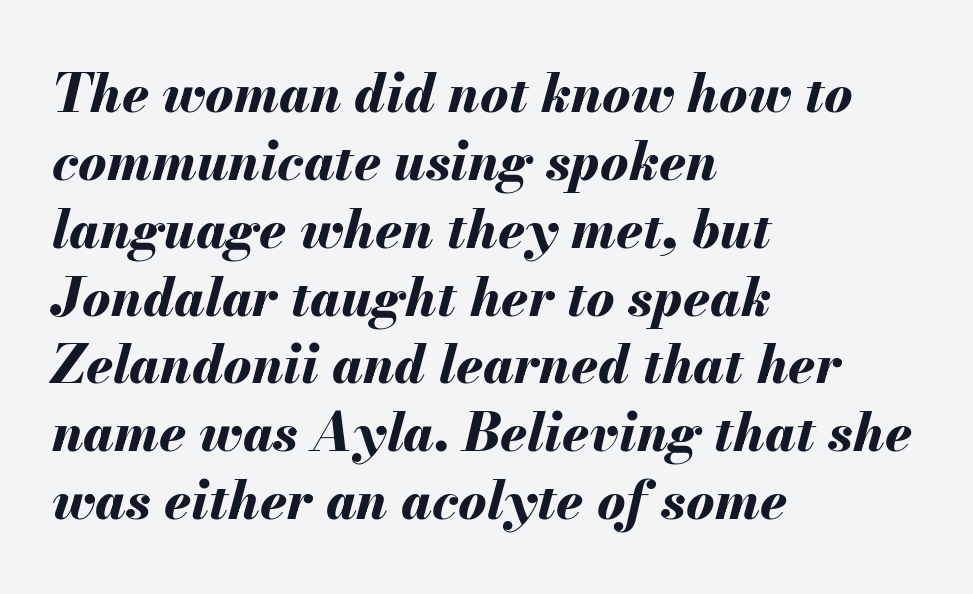
{"italic": "yes", "lean": "right", "slant_degrees": 13, "bold": "yes", "weight": "bold", "width": "normal", "stroke_contrast": "medium", "x_height": "small", "monospaced": "no", "underline": "no", "align": "left", "line_spacing": "normal", "line_spacing_ratio": 1.28, "letter_spacing": "normal", "letter_spacing_em": 0.0, "glyph_px": 53}
